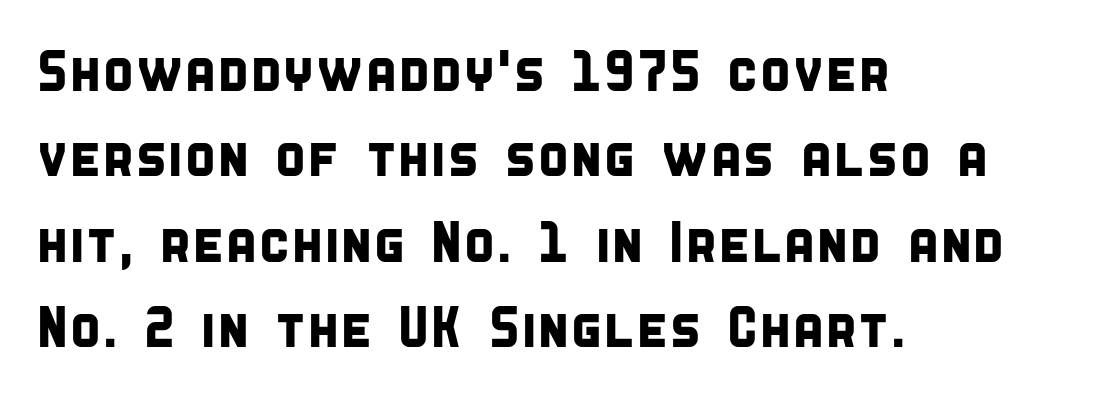
Standard letterfit; no display-style spreading of the glyphs. Typeset ragged right — the left edge is the straight one. Underlining? Definitely not there. The designer left line spacing at the default. Examine the stroke ends and you'll find no serifs. Character widths vary here, with narrow letters taking less room than wide ones.
